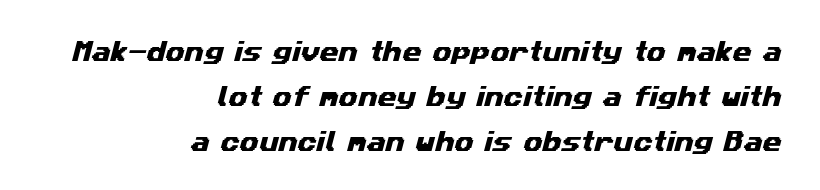
Q: Is the text underlined? A: No.
Q: How is the paragraph aligned? A: Right-aligned.
Q: Is the spacing between letters normal or unusually wide? A: Normal.
Q: Is the spacing between lines tight, normal or loose? A: Loose.
